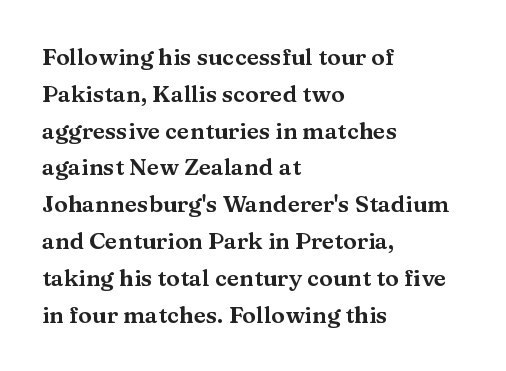
Every character sits straight up, as roman type does. Where is the straight margin? On the left. The rendering uses a moderate line-height, typical for paragraphs. Just letters on the line, the space beneath them empty. Compared with typical body copy, the letter spacing here is the same.
